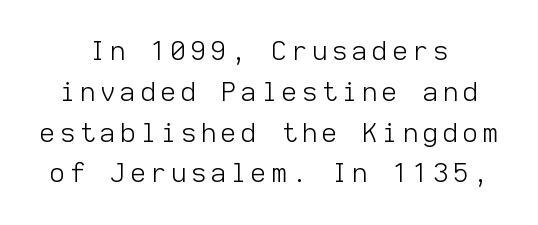
{"italic": "no", "bold": "no", "underline": "no", "align": "center", "line_spacing": "normal", "line_spacing_ratio": 1.57, "letter_spacing": "wide", "letter_spacing_em": 0.2, "glyph_px": 26}
